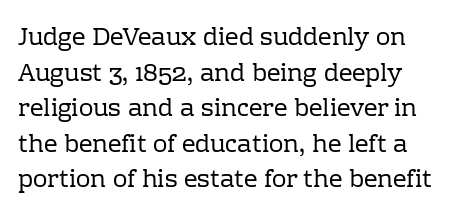
Q: Is the text bold? A: No.
Q: Is the text italic (slanted)? A: No, it is upright.
Q: Is the text underlined? A: No.
Q: Is the spacing between letters normal or unusually wide? A: Normal.
Q: Is the spacing between lines tight, normal or loose? A: Normal.
